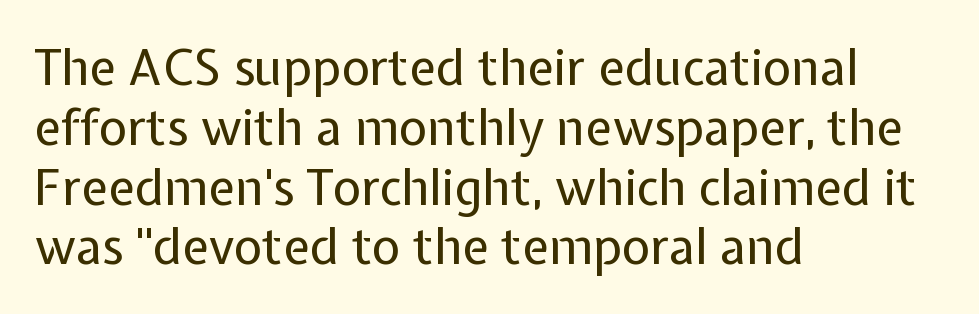
{"serif": "no", "italic": "no", "bold": "no", "weight": "regular", "width": "normal", "stroke_contrast": "low", "x_height": "medium", "monospaced": "no", "underline": "no", "align": "left", "line_spacing_ratio": 1.22, "letter_spacing": "normal", "letter_spacing_em": 0.0, "glyph_px": 49}
